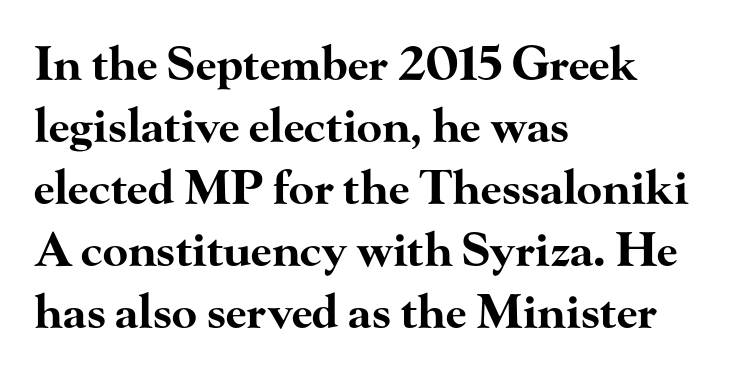
{"serif": "yes", "italic": "no", "bold": "yes", "weight": "bold", "width": "wide", "stroke_contrast": "high", "x_height": "small", "monospaced": "no", "underline": "no", "align": "left", "line_spacing": "normal", "line_spacing_ratio": 1.35, "letter_spacing": "normal", "letter_spacing_em": 0.0, "glyph_px": 46}
